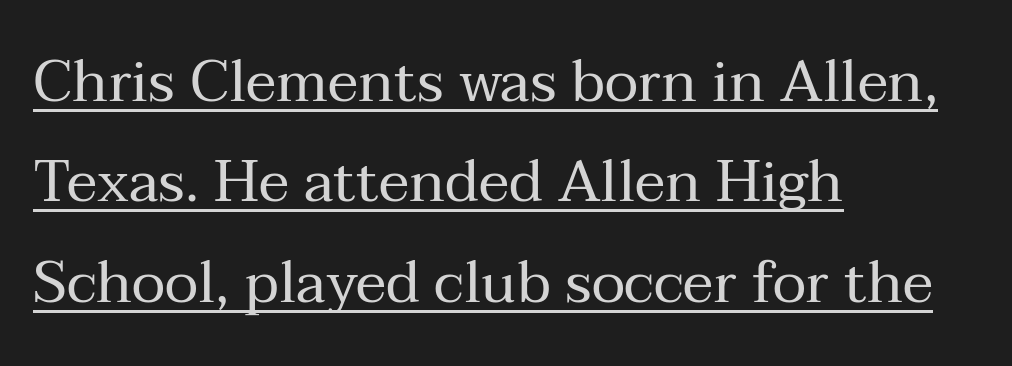
Is the type heavy? It reads as light-to-regular instead. Is there any slant? The stems are plumb. Looks like someone drew a line under every word here. Do the characters align in a grid? No, the font is proportional. Short note: letters normally spaced.
